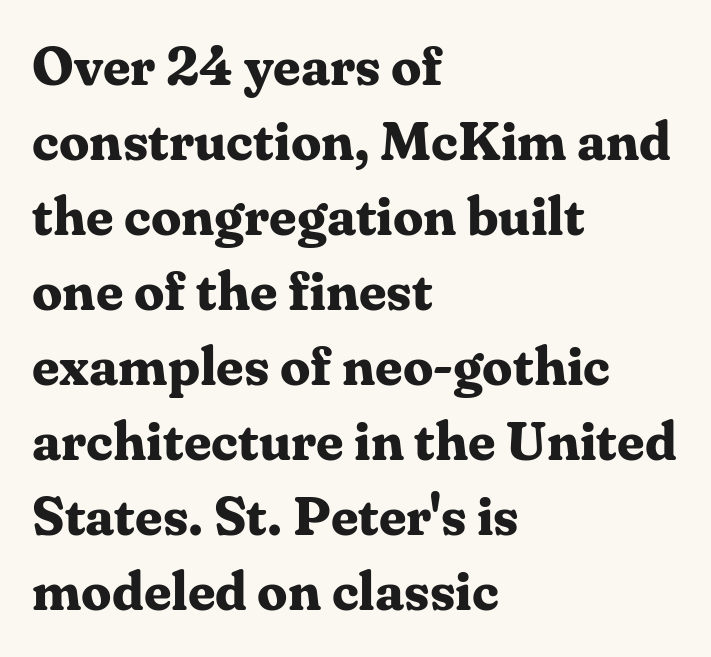
Alignment: flush left. Every character sits straight up, as roman type does. Clear beneath every line of the passage. Successive baselines arrive at the customary interval. Glyph-to-glyph distance matches everyday printed text. The sample has been set heavy, in full bold.
